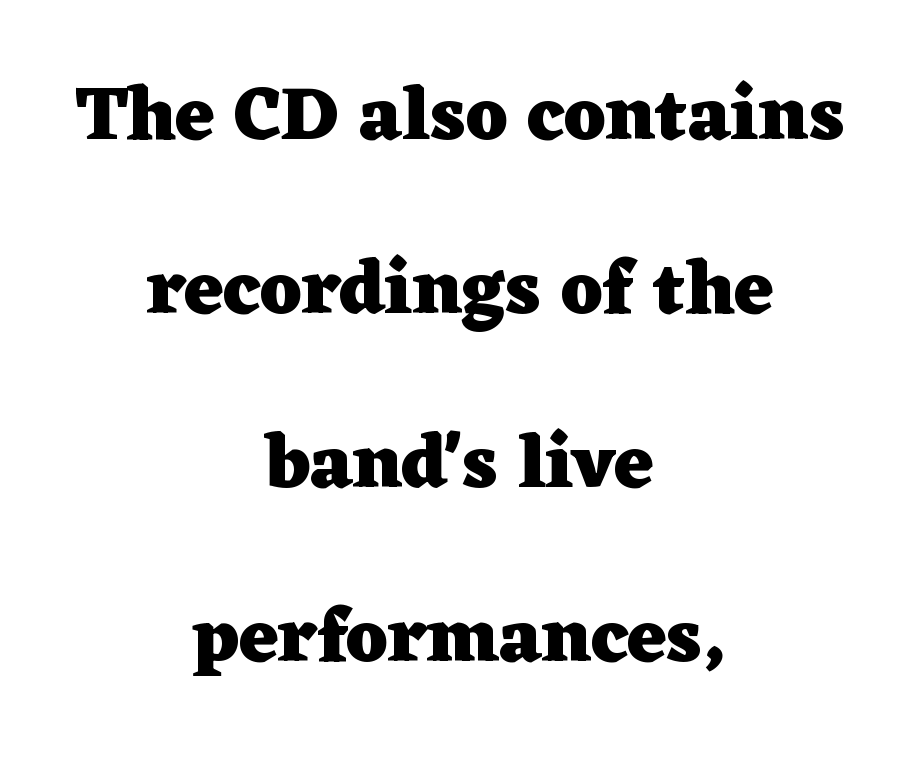
{"serif": "yes", "italic": "no", "bold": "yes", "weight": "heavy", "width": "wide", "stroke_contrast": "low", "x_height": "medium", "monospaced": "no", "underline": "no", "align": "center", "line_spacing": "loose", "line_spacing_ratio": 2.29, "letter_spacing": "normal", "letter_spacing_em": 0.0, "glyph_px": 76}
